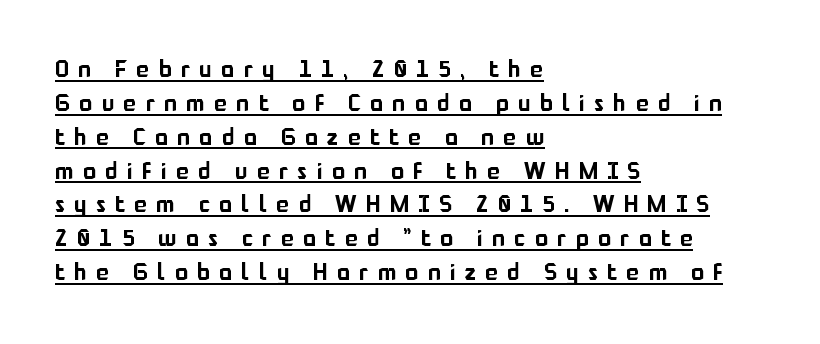
Q: Is the text italic (slanted)? A: No, it is upright.
Q: Is the text underlined? A: Yes.
Q: How is the paragraph aligned? A: Left-aligned.
Q: Is the spacing between letters normal or unusually wide? A: Unusually wide.
Q: Is the spacing between lines tight, normal or loose? A: Normal.
